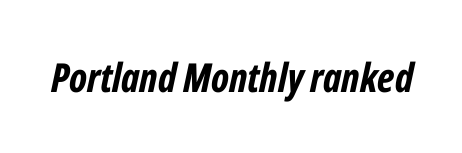
{"italic": "yes", "lean": "right", "slant_degrees": 12, "bold": "yes", "weight": "bold", "width": "condensed", "stroke_contrast": "low", "x_height": "medium", "monospaced": "no", "underline": "no", "letter_spacing": "normal", "letter_spacing_em": 0.0, "glyph_px": 40}
